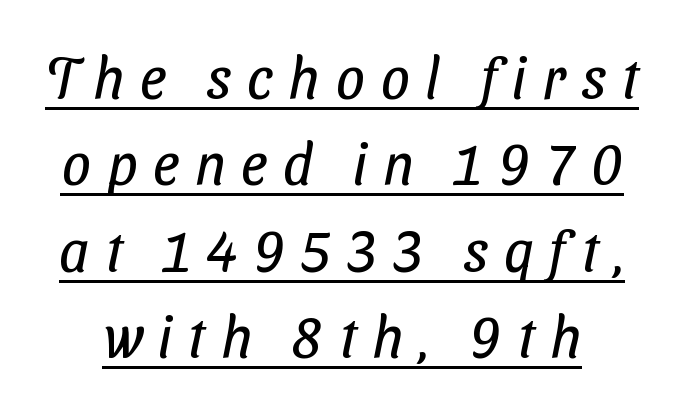
Q: Is the text bold? A: No.
Q: Is the typeface a serif or a sans-serif typeface? A: Sans-serif.
Q: Is the text underlined? A: Yes.
Q: Is the spacing between letters normal or unusually wide? A: Unusually wide.
Q: Is the spacing between lines tight, normal or loose? A: Normal.
Q: Width (condensed, normal, or wide)? A: Condensed.
Q: Stroke contrast? A: Low.
Q: x-height? A: Medium.
Q: Monospaced? A: No.
